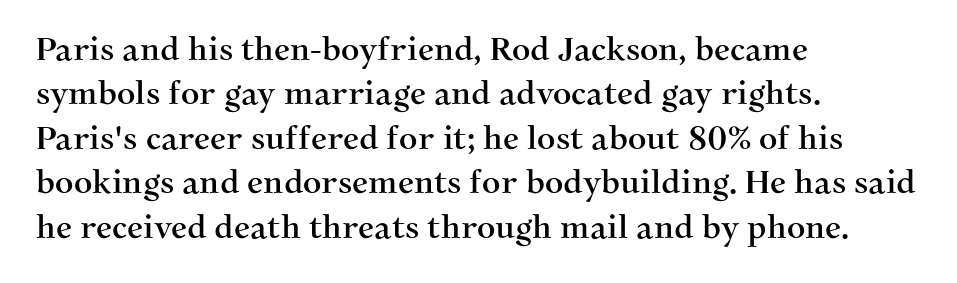
Q: Is the text italic (slanted)? A: No, it is upright.
Q: Is the typeface a serif or a sans-serif typeface? A: Serif.
Q: Is the text underlined? A: No.
Q: How is the paragraph aligned? A: Left-aligned.
Q: Is the spacing between letters normal or unusually wide? A: Normal.
Q: Is the spacing between lines tight, normal or loose? A: Normal.
Q: Width (condensed, normal, or wide)? A: Normal.
Q: Stroke contrast? A: Medium.
Q: x-height? A: Medium.
Q: Monospaced? A: No.
